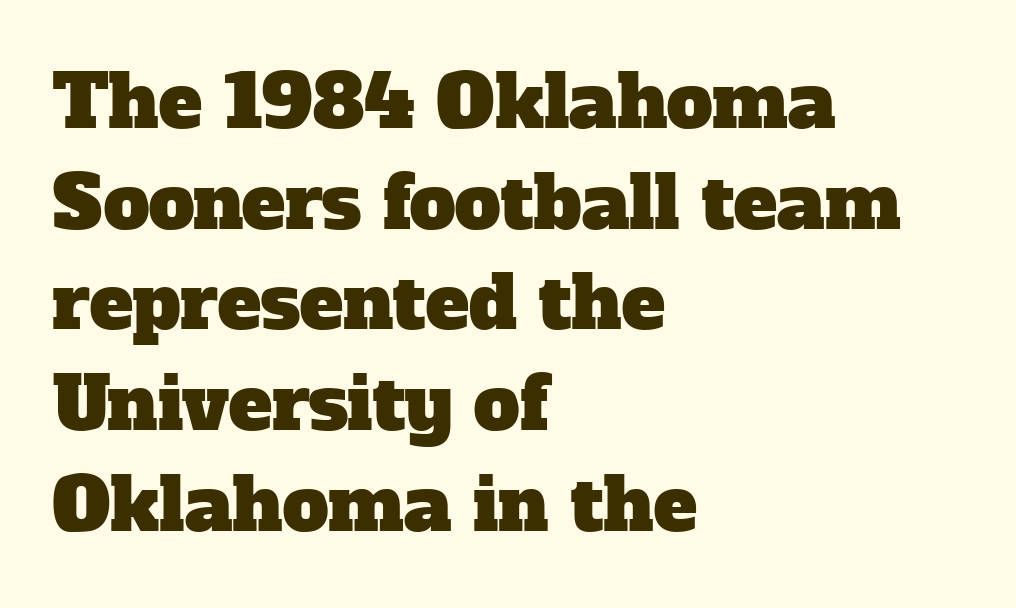
The image shows 73 px serif type; set left-aligned, normal line spacing (1.38x), normal letter spacing, not underlined; low stroke contrast and a medium x-height.
